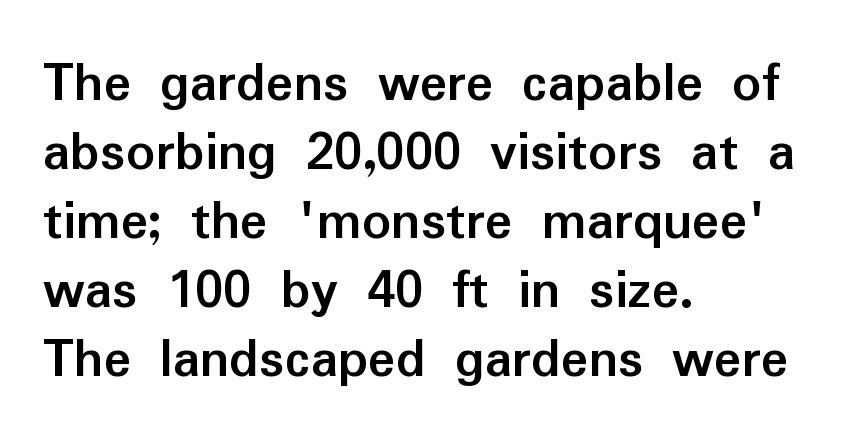
The letters advance in unequal steps, a hallmark of proportional type. Casual observation: everything's shoved over to the left. This is roman type, the default non-slanted kind. Tracking here is standard; glyphs follow each other at the usual distance. This is heavy type, rendered in bold.
